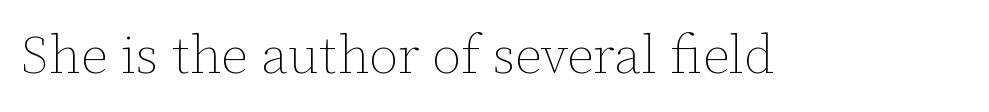
{"italic": "no", "bold": "no", "weight": "thin", "width": "normal", "stroke_contrast": "low", "x_height": "medium", "monospaced": "no", "underline": "no", "letter_spacing": "normal", "letter_spacing_em": 0.0, "glyph_px": 53}
